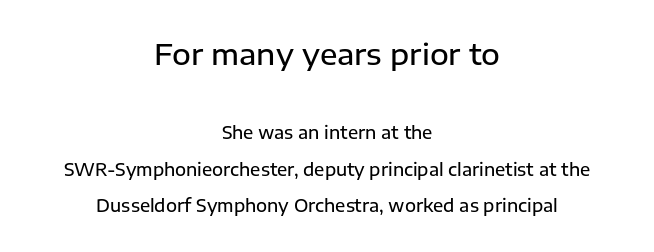
Note the varied advance widths — an 'i' is clearly narrower than an 'm'. The whitespace from short lines is split evenly between both sides. Of the two passages, the one on top uses the larger point size. Do the letters lean? They stand straight. The gaps between neighbouring characters are ordinary and unremarkable.
